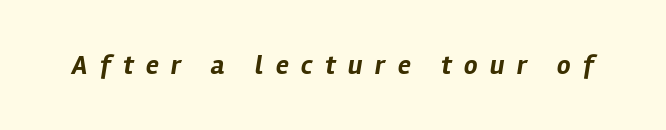
The image shows 27 px bold type, italic (leaning right); set unusually wide letter spacing (+0.46 em), not underlined.
